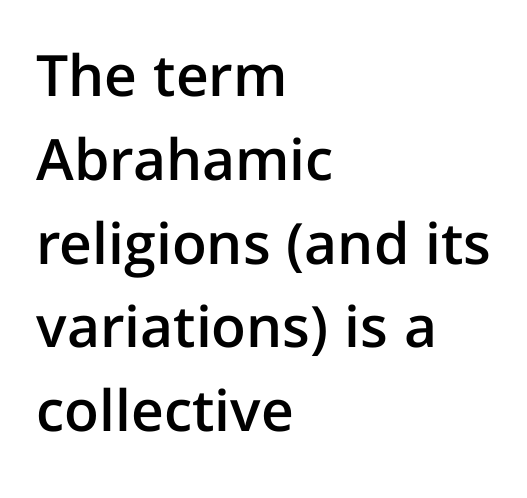
Q: Is the text bold? A: Semi-bold.
Q: Is the text italic (slanted)? A: No, it is upright.
Q: Is the typeface a serif or a sans-serif typeface? A: Sans-serif.
Q: Is the text underlined? A: No.
Q: How is the paragraph aligned? A: Left-aligned.
Q: Is the spacing between letters normal or unusually wide? A: Normal.
Q: Is the spacing between lines tight, normal or loose? A: Normal.
Q: Width (condensed, normal, or wide)? A: Normal.
Q: Stroke contrast? A: Low.
Q: x-height? A: Medium.
Q: Monospaced? A: No.
